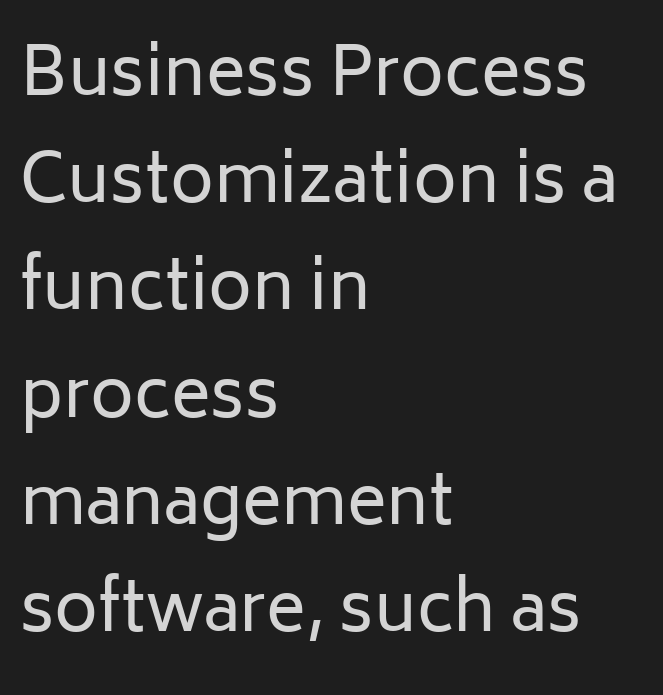
Each new line begins a customary step beneath the previous one. Rule under the text: the space is simply empty. When letters stand straight like this, we call the style roman or upright. Which margin do the lines hug? The left one — the right edge is uneven. Unlike a traditional serif, this face leaves its strokes unadorned. The weight would be labelled regular, book, light, or lighter still.
